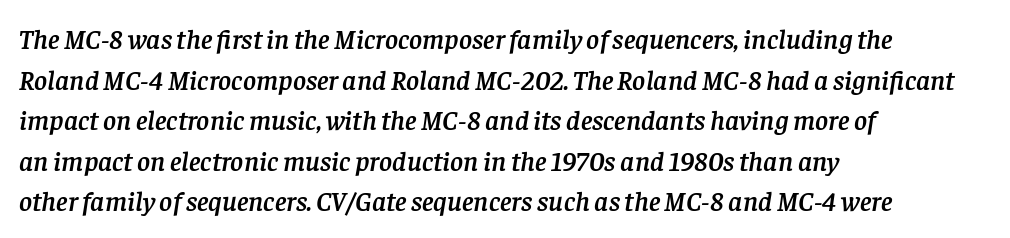
Rows of type keep a routine distance in the vertical direction. Letters rest on an invisible, unmarked baseline. The face used here is rendered with its standard letterfit. Typeset ragged right — the left edge is the straight one.
